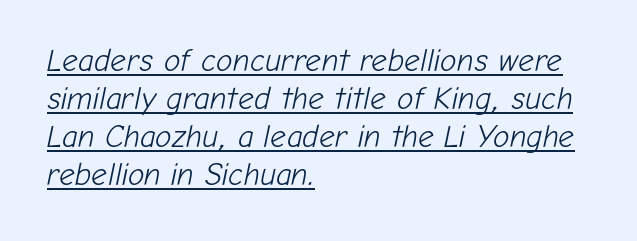
{"italic": "yes", "lean": "right", "slant_degrees": 12, "bold": "no", "weight": "light", "width": "normal", "stroke_contrast": "low", "x_height": "medium", "monospaced": "no", "underline": "yes", "align": "left", "line_spacing_ratio": 1.23, "letter_spacing": "normal", "letter_spacing_em": 0.0, "glyph_px": 31}
